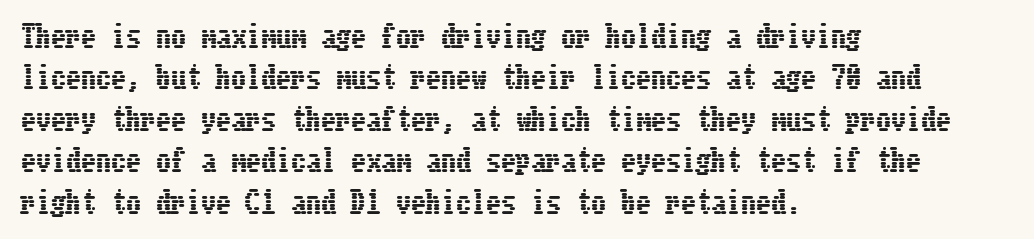
The image shows 30 px condensed type, upright; set left-aligned, normal line spacing (1.38x), normal letter spacing, not underlined; low stroke contrast and a medium x-height.
